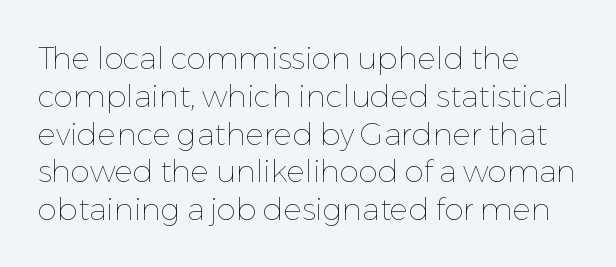
{"italic": "no", "bold": "no", "weight": "thin", "width": "normal", "stroke_contrast": "low", "x_height": "medium", "monospaced": "no", "underline": "no", "align": "left", "line_spacing_ratio": 1.22, "letter_spacing": "normal", "letter_spacing_em": 0.0, "glyph_px": 31}
